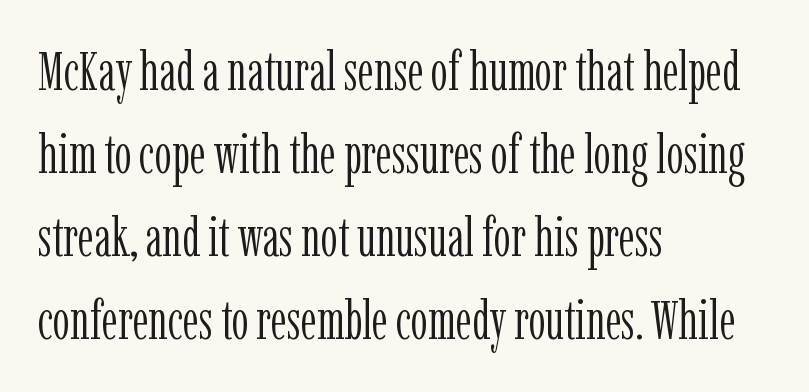
The image shows 54 px light, condensed serif type, upright; set left-aligned, normal line spacing (1.54x), normal letter spacing, not underlined; low stroke contrast and a medium x-height.
